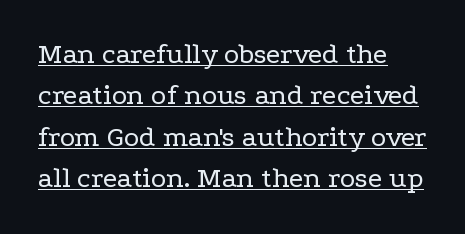
The image shows 29 px regular-weight, wide serif type, upright; set left-aligned, normal line spacing (1.43x), normal letter spacing, underlined; low stroke contrast and a medium x-height.
